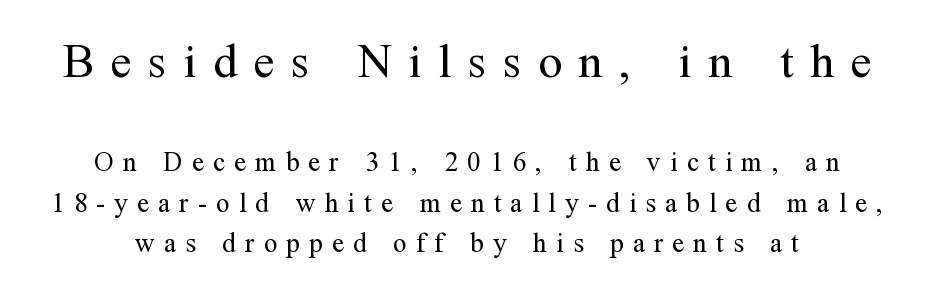
{"serif": "yes", "italic": "no", "bold": "no", "weight": "regular", "width": "normal", "stroke_contrast": "medium", "x_height": "medium", "monospaced": "no", "underline": "no", "line_spacing": "normal", "line_spacing_ratio": 1.5, "letter_spacing": "wide", "letter_spacing_em": 0.34, "larger_block": "first", "size_ratio": 1.78, "glyph_px": 48}
